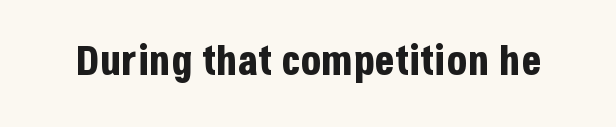
Q: Is the text bold? A: Yes.
Q: Is the text italic (slanted)? A: No, it is upright.
Q: Is the typeface a serif or a sans-serif typeface? A: Sans-serif.
Q: Is the text underlined? A: No.
Q: Is the spacing between letters normal or unusually wide? A: Normal.
Q: Width (condensed, normal, or wide)? A: Condensed.
Q: Stroke contrast? A: Low.
Q: x-height? A: Large.
Q: Monospaced? A: No.
